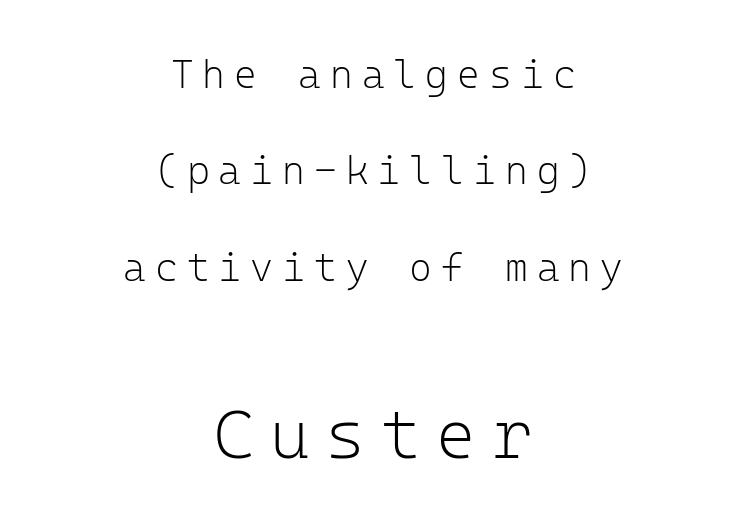
The image shows 68 px light sans-serif type, upright, monospaced; set centered, loose line spacing (2.47x), unusually wide letter spacing (+0.23 em), not underlined; the second (bottom) block is 1.74x larger; low stroke contrast and a medium x-height.
